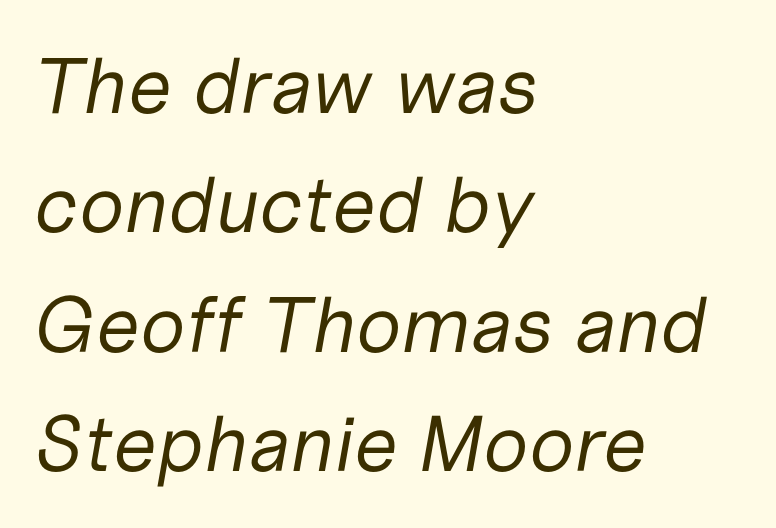
{"italic": "yes", "lean": "right", "slant_degrees": 10, "bold": "no", "weight": "regular", "width": "normal", "stroke_contrast": "low", "x_height": "medium", "monospaced": "no", "underline": "no", "align": "left", "line_spacing": "normal", "line_spacing_ratio": 1.51, "letter_spacing": "normal", "letter_spacing_em": 0.0, "glyph_px": 79}
